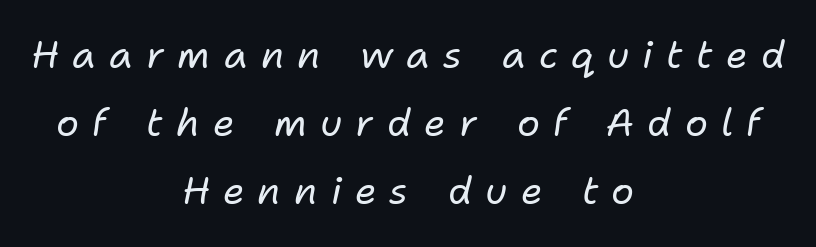
{"italic": "yes", "lean": "right", "slant_degrees": 11, "bold": "no", "weight": "regular", "width": "normal", "stroke_contrast": "low", "x_height": "medium", "monospaced": "no", "underline": "no", "align": "center", "line_spacing_ratio": 1.79, "letter_spacing": "wide", "letter_spacing_em": 0.35, "glyph_px": 38}
